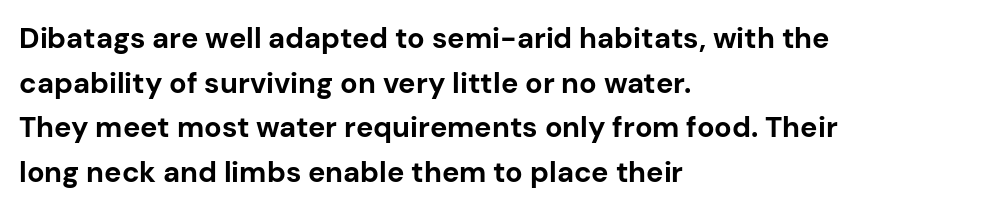
{"serif": "no", "italic": "no", "bold": "yes", "weight": "bold", "width": "normal", "stroke_contrast": "low", "x_height": "medium", "monospaced": "no", "underline": "no", "align": "left", "line_spacing": "normal", "line_spacing_ratio": 1.54, "letter_spacing": "normal", "letter_spacing_em": 0.0, "glyph_px": 29}
